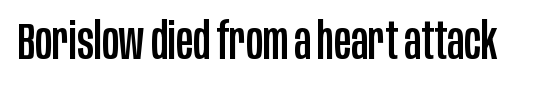
{"serif": "no", "italic": "no", "width": "condensed", "stroke_contrast": "low", "x_height": "large", "monospaced": "no", "underline": "no", "letter_spacing": "normal", "letter_spacing_em": 0.0, "glyph_px": 51}
